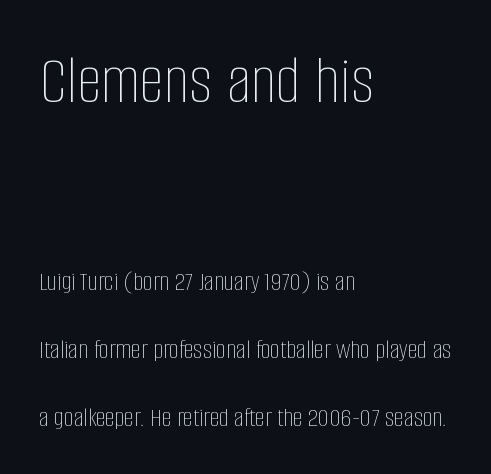
{"italic": "no", "bold": "no", "weight": "thin", "width": "condensed", "stroke_contrast": "low", "x_height": "large", "monospaced": "no", "underline": "no", "align": "left", "line_spacing": "loose", "line_spacing_ratio": 2.42, "letter_spacing": "normal", "letter_spacing_em": 0.0, "larger_block": "first", "size_ratio": 2.5, "glyph_px": 70}
